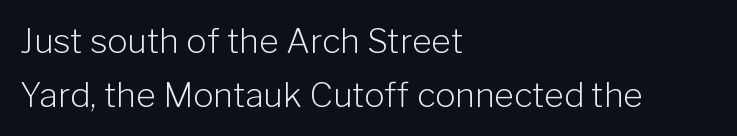
Q: Is the text bold? A: No.
Q: Is the text italic (slanted)? A: No, it is upright.
Q: Is the typeface a serif or a sans-serif typeface? A: Sans-serif.
Q: Is the text underlined? A: No.
Q: How is the paragraph aligned? A: Left-aligned.
Q: Is the spacing between letters normal or unusually wide? A: Normal.
Q: Is the spacing between lines tight, normal or loose? A: Normal.
Q: Width (condensed, normal, or wide)? A: Normal.
Q: Stroke contrast? A: Low.
Q: x-height? A: Medium.
Q: Monospaced? A: No.
